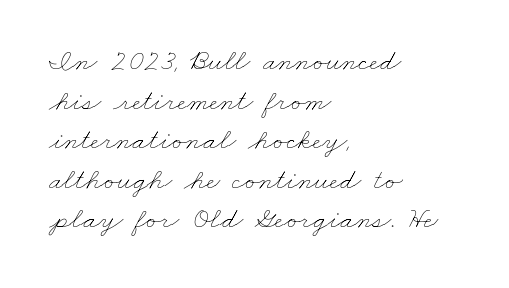
Clear beneath every line of the passage. Varying glyph widths throughout — classic text-font behaviour. Is there much room between lines? A standard amount, neither cramped nor airy. Words appear dense and cohesive because spacing is normal.
